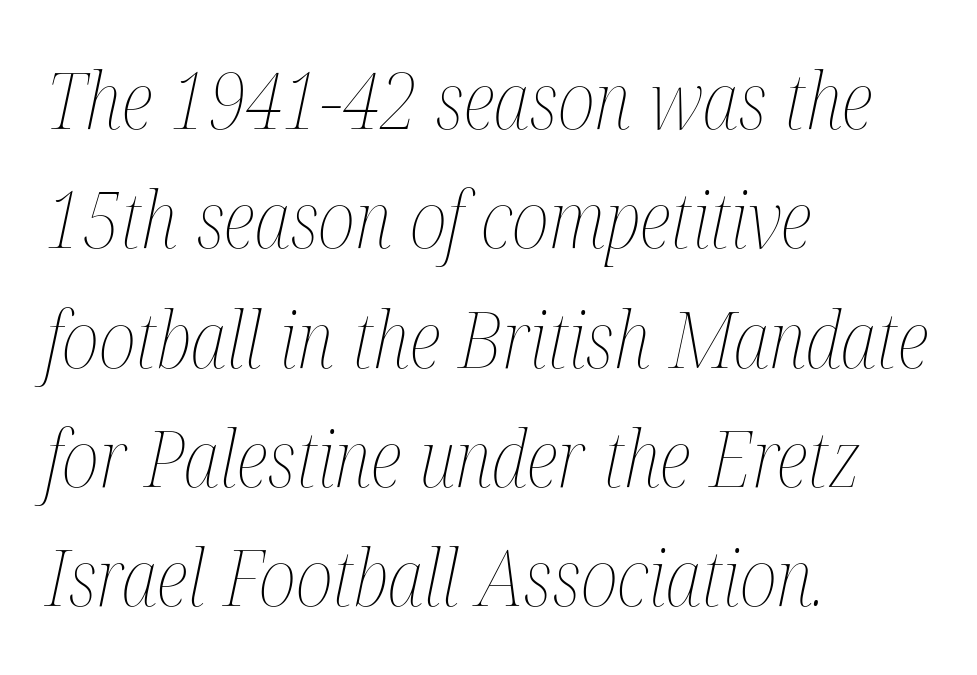
Q: Is the text bold? A: No.
Q: Is the text italic (slanted)? A: Yes, it leans right by about 12 degrees.
Q: Is the text underlined? A: No.
Q: How is the paragraph aligned? A: Left-aligned.
Q: Is the spacing between letters normal or unusually wide? A: Normal.
Q: Is the spacing between lines tight, normal or loose? A: Normal.
Q: Width (condensed, normal, or wide)? A: Condensed.
Q: Stroke contrast? A: Medium.
Q: x-height? A: Medium.
Q: Monospaced? A: No.
